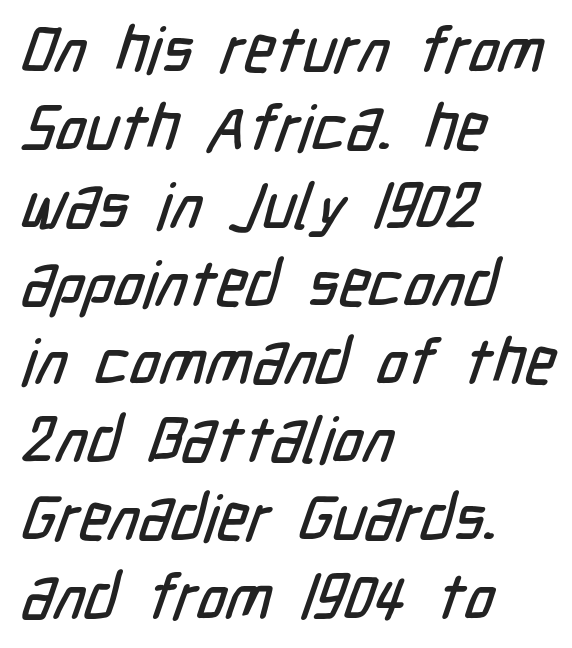
{"serif": "no", "width": "condensed", "stroke_contrast": "low", "x_height": "medium", "monospaced": "no", "underline": "no", "align": "left", "line_spacing_ratio": 1.22, "letter_spacing": "normal", "letter_spacing_em": 0.0, "glyph_px": 64}
